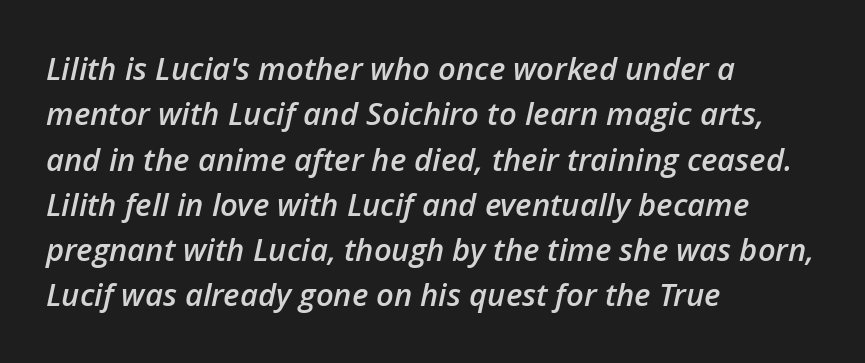
Line beginnings align vertically; line endings do not. The face used here is rendered with its standard letterfit. The leading is moderate, giving the passage an even texture. Any mark beneath the type? The region is blank. A typesetter would call this proportional, since set widths differ per character.
